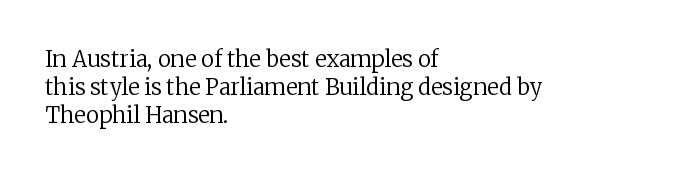
The image shows 22 px text type, upright; set left-aligned, normal line spacing (1.27x), normal letter spacing, not underlined.
